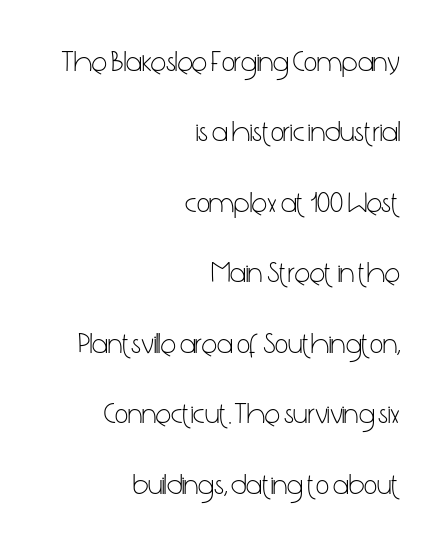
Q: Is the text bold? A: No.
Q: Is the text italic (slanted)? A: No, it is upright.
Q: Is the typeface a serif or a sans-serif typeface? A: Sans-serif.
Q: Is the text underlined? A: No.
Q: How is the paragraph aligned? A: Right-aligned.
Q: Is the spacing between letters normal or unusually wide? A: Normal.
Q: Is the spacing between lines tight, normal or loose? A: Loose.
Q: Width (condensed, normal, or wide)? A: Condensed.
Q: Stroke contrast? A: Low.
Q: x-height? A: Medium.
Q: Monospaced? A: No.
